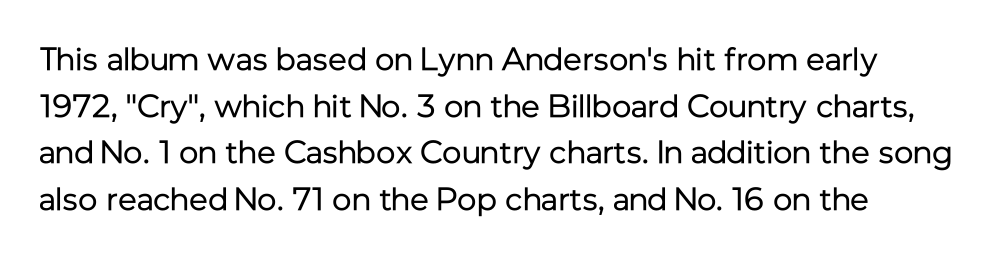
Q: Is the text bold? A: No.
Q: Is the text italic (slanted)? A: No, it is upright.
Q: Is the typeface a serif or a sans-serif typeface? A: Sans-serif.
Q: Is the text underlined? A: No.
Q: How is the paragraph aligned? A: Left-aligned.
Q: Is the spacing between letters normal or unusually wide? A: Normal.
Q: Is the spacing between lines tight, normal or loose? A: Normal.
Q: Width (condensed, normal, or wide)? A: Normal.
Q: Stroke contrast? A: Low.
Q: x-height? A: Medium.
Q: Monospaced? A: No.
